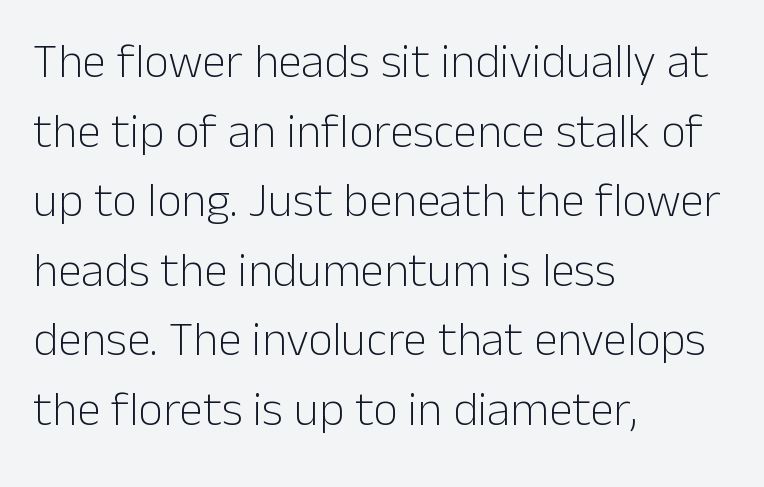
Q: Is the text bold? A: No.
Q: Is the text italic (slanted)? A: No, it is upright.
Q: Is the typeface a serif or a sans-serif typeface? A: Sans-serif.
Q: Is the text underlined? A: No.
Q: How is the paragraph aligned? A: Left-aligned.
Q: Is the spacing between letters normal or unusually wide? A: Normal.
Q: Is the spacing between lines tight, normal or loose? A: Normal.
Q: Width (condensed, normal, or wide)? A: Normal.
Q: Stroke contrast? A: Low.
Q: x-height? A: Medium.
Q: Monospaced? A: No.
